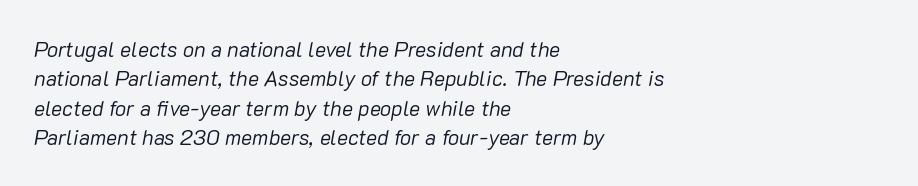
{"italic": "yes", "lean": "right", "slant_degrees": 10, "bold": "no", "underline": "no", "align": "left", "line_spacing": "normal", "line_spacing_ratio": 1.4, "letter_spacing": "normal", "letter_spacing_em": 0.0, "glyph_px": 21}
